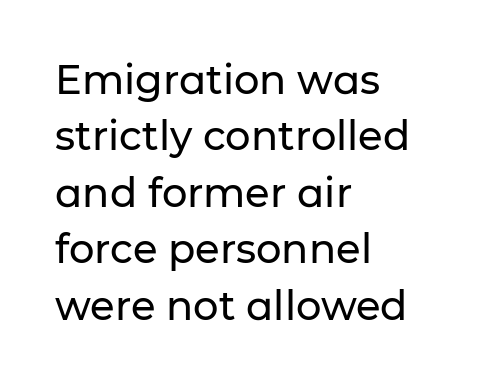
Q: Is the text italic (slanted)? A: No, it is upright.
Q: Is the typeface a serif or a sans-serif typeface? A: Sans-serif.
Q: Is the text underlined? A: No.
Q: How is the paragraph aligned? A: Left-aligned.
Q: Is the spacing between letters normal or unusually wide? A: Normal.
Q: Is the spacing between lines tight, normal or loose? A: Normal.
Q: Width (condensed, normal, or wide)? A: Normal.
Q: Stroke contrast? A: Low.
Q: x-height? A: Medium.
Q: Monospaced? A: No.
